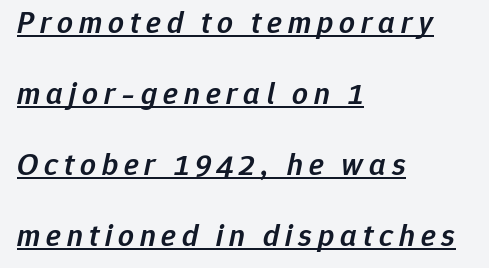
Q: Is the text bold? A: Semi-bold.
Q: Is the text italic (slanted)? A: Yes, it leans right by about 12 degrees.
Q: Is the text underlined? A: Yes.
Q: How is the paragraph aligned? A: Left-aligned.
Q: Is the spacing between lines tight, normal or loose? A: Loose.
Q: Width (condensed, normal, or wide)? A: Normal.
Q: Stroke contrast? A: Low.
Q: x-height? A: Medium.
Q: Monospaced? A: No.
